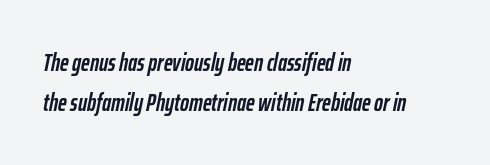
{"italic": "yes", "lean": "right", "slant_degrees": 12, "bold": "yes", "underline": "no", "align": "left", "line_spacing": "normal", "line_spacing_ratio": 1.65, "letter_spacing": "normal", "letter_spacing_em": 0.0, "glyph_px": 24}
